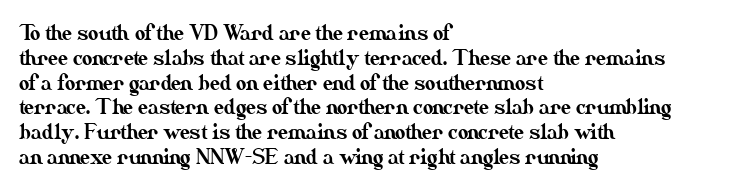
{"italic": "no", "underline": "no", "align": "left", "line_spacing_ratio": 1.24, "letter_spacing": "normal", "letter_spacing_em": 0.0, "glyph_px": 20}
